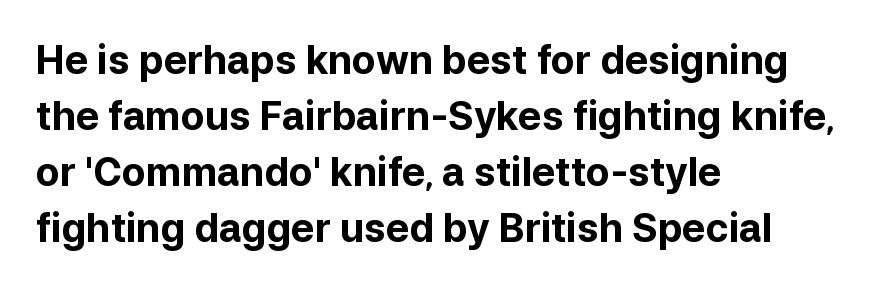
In terms of posture, this sample is upright. Interline gaps are of average width in this sample. This sample is left-justified, so line endings fall wherever the words run out. The passage shown has conventional tracking throughout.
